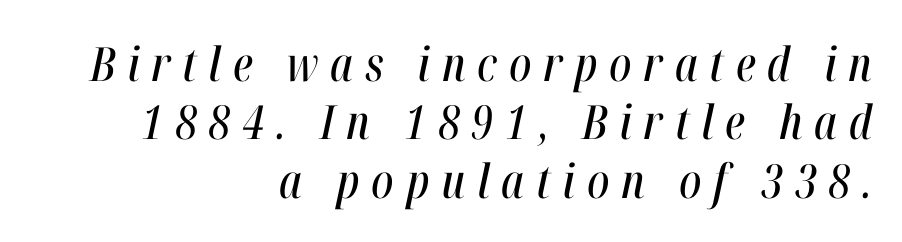
Q: Is the text italic (slanted)? A: Yes, it leans right by about 12 degrees.
Q: Is the text underlined? A: No.
Q: How is the paragraph aligned? A: Right-aligned.
Q: Is the spacing between letters normal or unusually wide? A: Unusually wide.
Q: Width (condensed, normal, or wide)? A: Condensed.
Q: Stroke contrast? A: High.
Q: x-height? A: Medium.
Q: Monospaced? A: No.
